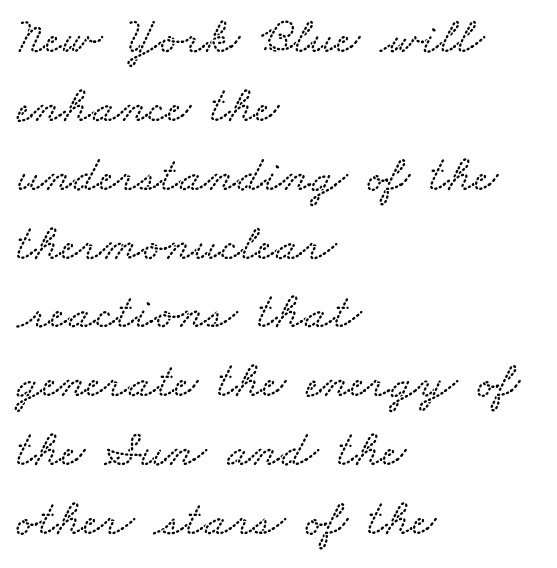
Q: Is the text underlined? A: No.
Q: How is the paragraph aligned? A: Left-aligned.
Q: Is the spacing between letters normal or unusually wide? A: Normal.
Q: Is the spacing between lines tight, normal or loose? A: Normal.
Q: Width (condensed, normal, or wide)? A: Wide.
Q: Stroke contrast? A: Low.
Q: x-height? A: Small.
Q: Monospaced? A: No.
